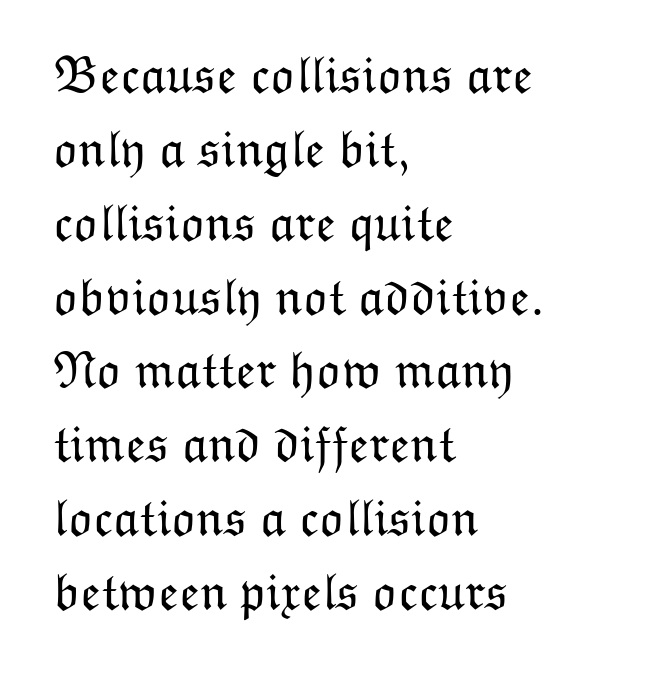
The space directly below the letters is spotless. The rendering uses natural spacing where letterforms have individual widths. The letters stand upright; this is a roman face. These lines sit exactly where default settings would place them. A typesetter would call this zero additional tracking.
